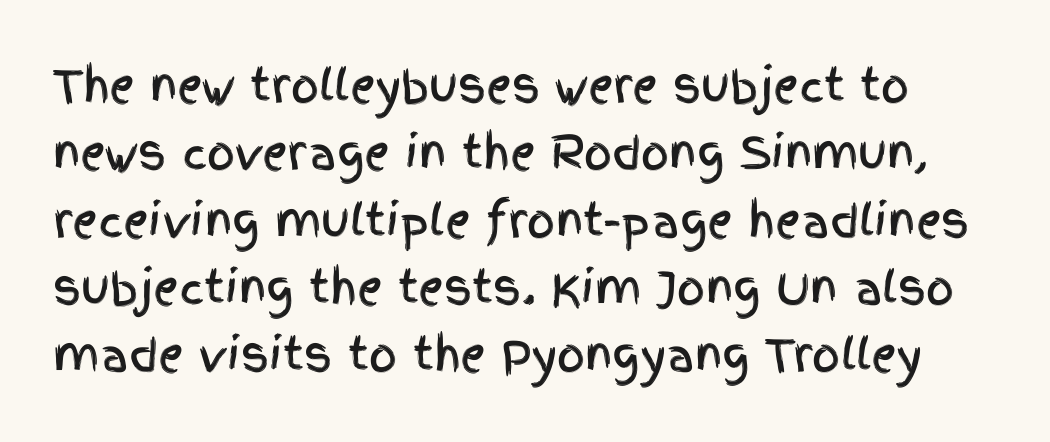
The image shows 44 px condensed sans-serif type, upright; set normal line spacing (1.53x), normal letter spacing, not underlined; a large x-height.
